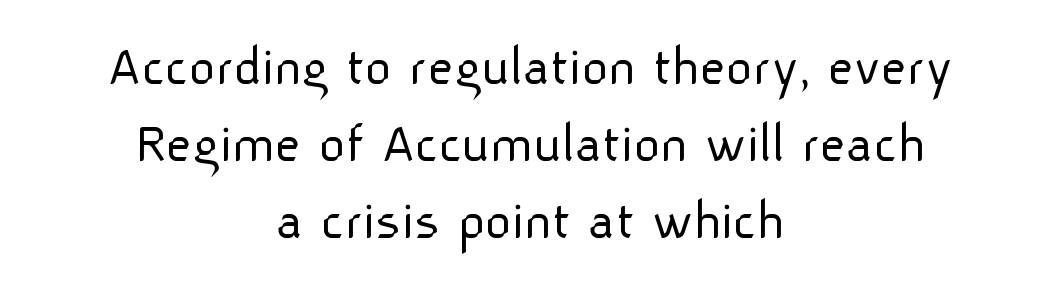
Q: Is the text bold? A: No.
Q: Is the text italic (slanted)? A: No, it is upright.
Q: Is the typeface a serif or a sans-serif typeface? A: Sans-serif.
Q: Is the text underlined? A: No.
Q: How is the paragraph aligned? A: Centered.
Q: Is the spacing between letters normal or unusually wide? A: Normal.
Q: Is the spacing between lines tight, normal or loose? A: Normal.
Q: Width (condensed, normal, or wide)? A: Normal.
Q: Stroke contrast? A: Low.
Q: x-height? A: Medium.
Q: Monospaced? A: No.
